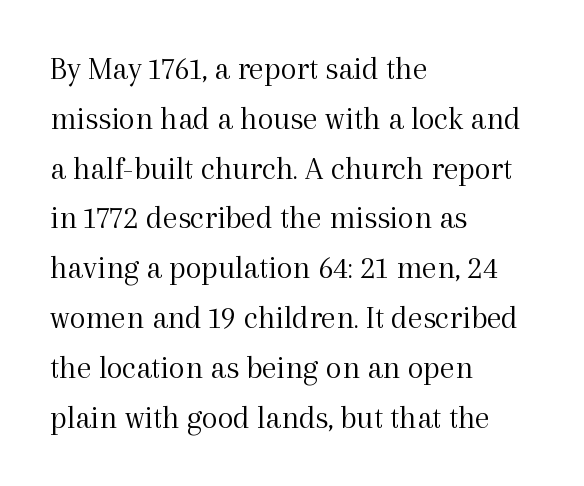
Heaviness? Minimal to ordinary, like unemphasized prose. Nobody drew a line under any word here. Does the copy run flush right? No — it runs flush left. Character widths vary here, with narrow letters taking less room than wide ones. Designer's note — italics off, roman on. Regular leading.
